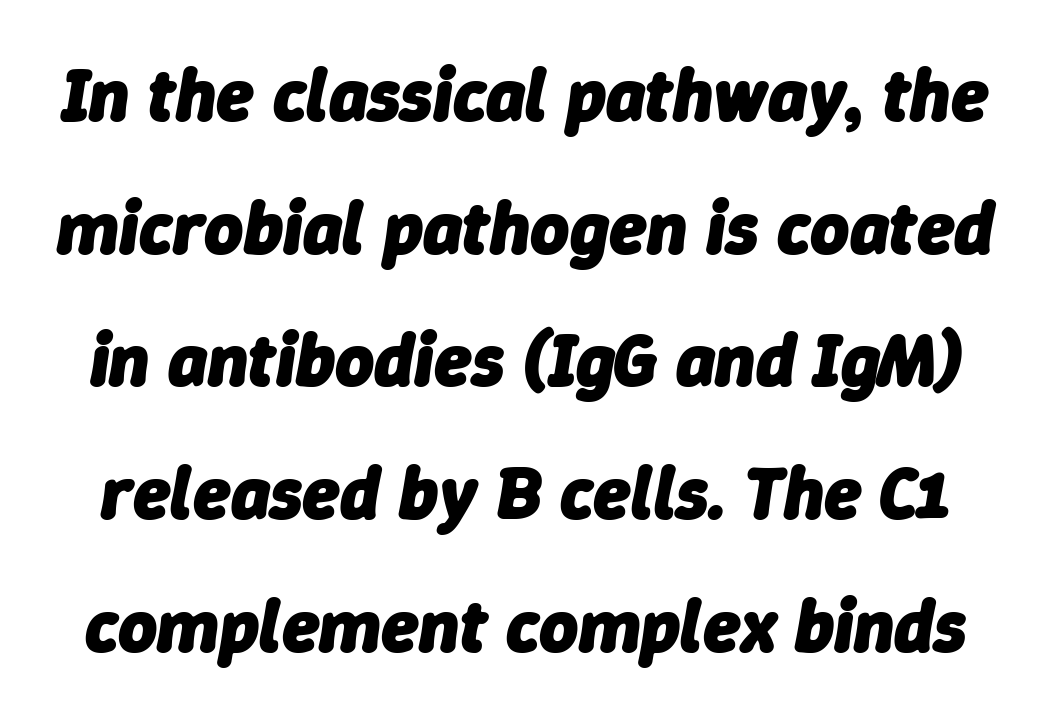
Glyph-to-glyph distance matches everyday printed text. A bare baseline throughout the passage. Every character sits at an angle, as italics do. Note the varied advance widths — an 'i' is clearly narrower than an 'm'. Its strokes are broad and dark, the hallmark of bold type.
